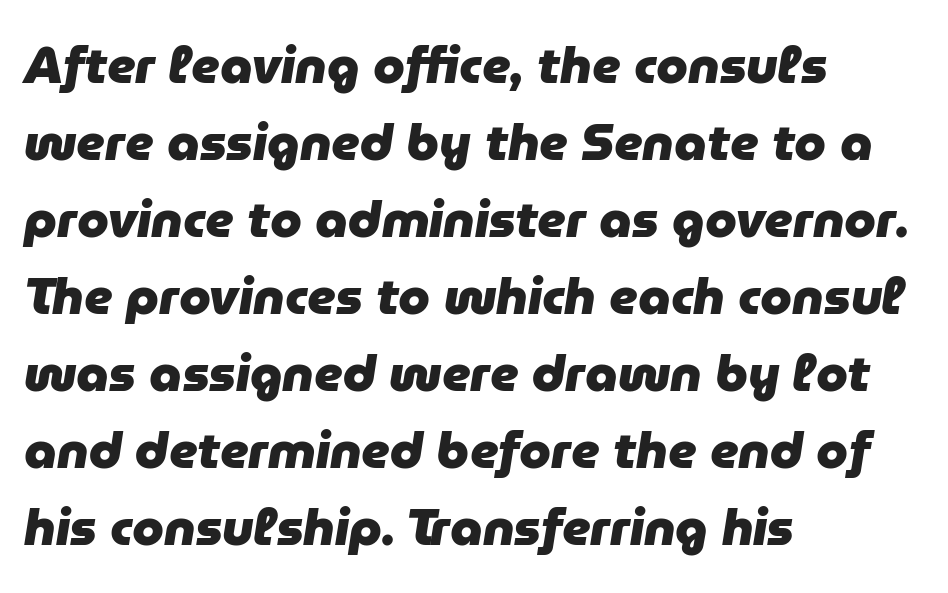
{"italic": "yes", "lean": "right", "slant_degrees": 9, "bold": "yes", "weight": "heavy", "width": "normal", "stroke_contrast": "low", "x_height": "medium", "monospaced": "no", "underline": "no", "align": "left", "line_spacing": "normal", "line_spacing_ratio": 1.51, "letter_spacing": "normal", "letter_spacing_em": 0.0, "glyph_px": 51}
